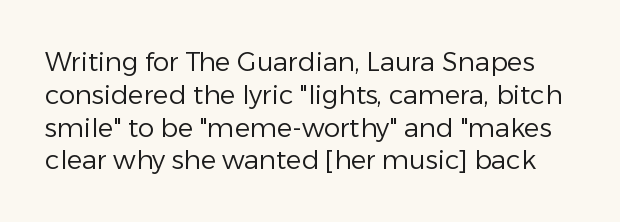
Q: Is the text bold? A: No.
Q: Is the text italic (slanted)? A: No, it is upright.
Q: Is the text underlined? A: No.
Q: Is the spacing between letters normal or unusually wide? A: Normal.
Q: Is the spacing between lines tight, normal or loose? A: Normal.
